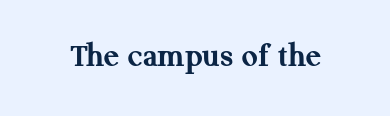
Q: Is the text bold? A: Yes.
Q: Is the text italic (slanted)? A: No, it is upright.
Q: Is the typeface a serif or a sans-serif typeface? A: Serif.
Q: Is the text underlined? A: No.
Q: Is the spacing between letters normal or unusually wide? A: Normal.
Q: Width (condensed, normal, or wide)? A: Normal.
Q: Stroke contrast? A: Medium.
Q: x-height? A: Medium.
Q: Monospaced? A: No.
